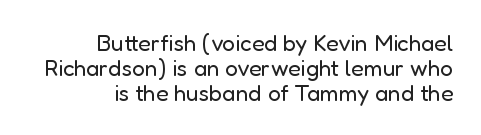
The image shows 23 px text type, upright; set right-aligned, tight line spacing (1.08x), normal letter spacing, not underlined.
